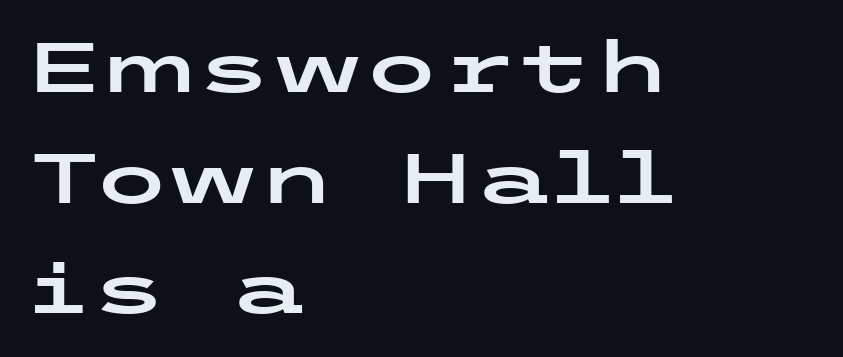
This sample uses plain, unmodified letter spacing. When letters stand straight like this, we call the style roman or upright. No feet cap the strokes, marking this as sans-serif type. Notice how descenders clear the ascenders below comfortably — that's standard leading. Letters rest on an invisible, unmarked baseline. Layout note: lines flush left.
